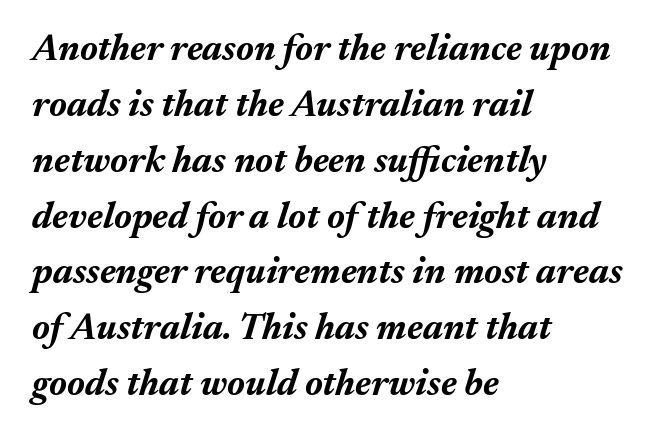
Q: Is the text bold? A: Yes.
Q: Is the text italic (slanted)? A: Yes, it leans right by about 17 degrees.
Q: Is the text underlined? A: No.
Q: How is the paragraph aligned? A: Left-aligned.
Q: Is the spacing between letters normal or unusually wide? A: Normal.
Q: Is the spacing between lines tight, normal or loose? A: Normal.
Q: Width (condensed, normal, or wide)? A: Normal.
Q: Stroke contrast? A: Medium.
Q: x-height? A: Medium.
Q: Monospaced? A: No.
